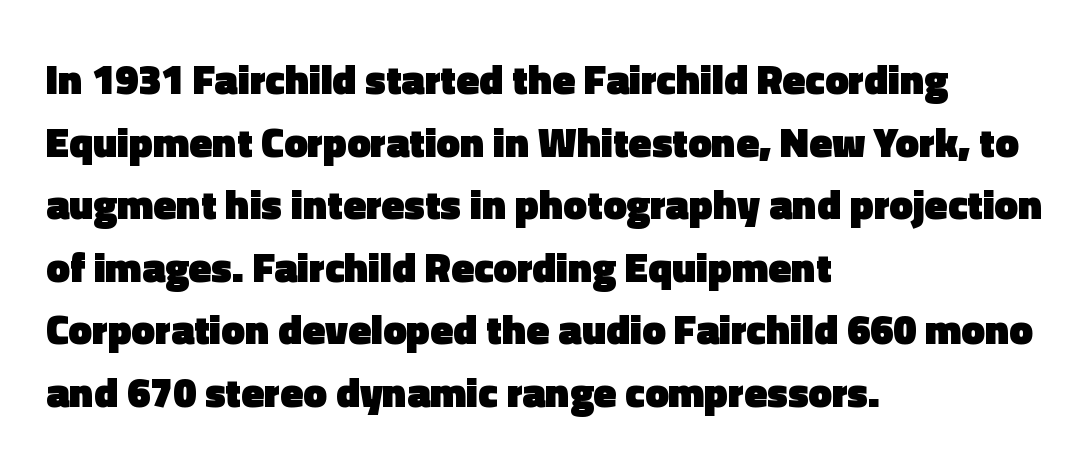
Q: Is the text bold? A: Yes.
Q: Is the text italic (slanted)? A: No, it is upright.
Q: Is the typeface a serif or a sans-serif typeface? A: Sans-serif.
Q: Is the text underlined? A: No.
Q: How is the paragraph aligned? A: Left-aligned.
Q: Is the spacing between letters normal or unusually wide? A: Normal.
Q: Is the spacing between lines tight, normal or loose? A: Normal.
Q: Width (condensed, normal, or wide)? A: Normal.
Q: x-height? A: Medium.
Q: Monospaced? A: No.
